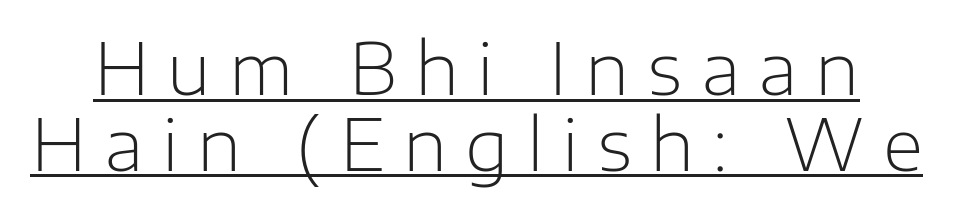
Every stem runs plumb, perpendicular to the baseline. Successive baselines arrive quickly, one right under another. Observe the absence of serifs on each vertical stroke in this sample. A typesetter would call this proportional, since set widths differ per character. No heavy texture on the line: the type isn't bold.
